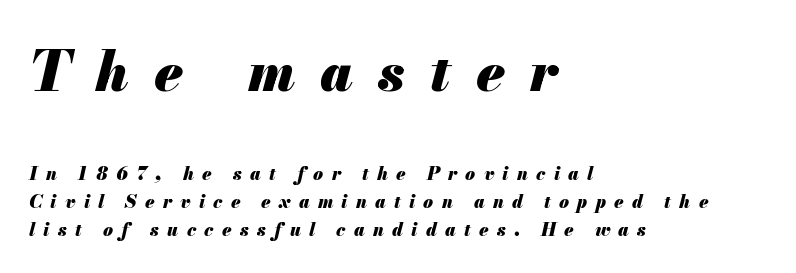
Proportional: the letters do not fall into vertical columns. Here the glyphs are tracked loosely, breaking word shapes into spaced letters. Plain, unruled lines of type. The paragraph has a hard left edge and a soft right edge. Which chunk is bigger? The first one — the top block dwarfs the bottom.
